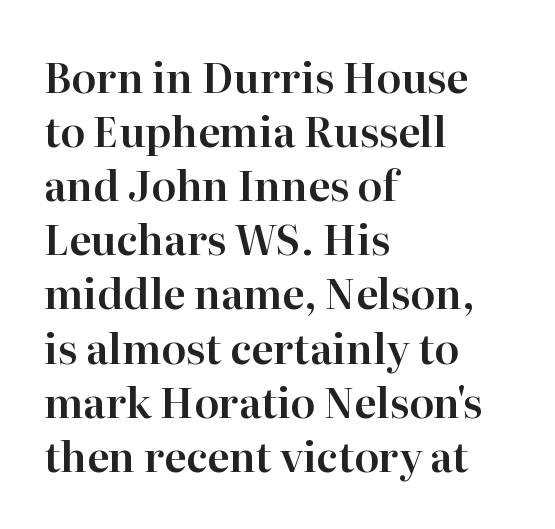
Are there feet on the stems? There are — it's a serif. The line texture is even and compact thanks to regular tracking. The setting favours the left margin, as ordinary paragraphs usually do. The passage shown is not underscored anywhere. This sample uses an upright cut, with every glyph sitting square on the baseline.
